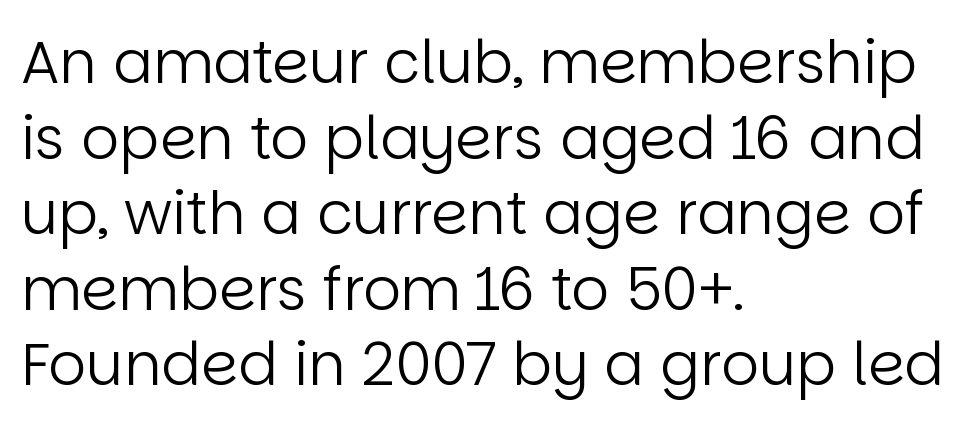
The image shows 59 px regular-weight sans-serif type, upright; set left-aligned, normal line spacing (1.28x), normal letter spacing, not underlined; low stroke contrast and a large x-height.
